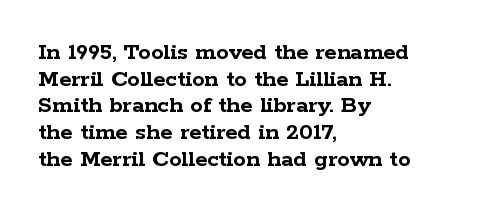
Q: Is the text bold? A: Yes.
Q: Is the text italic (slanted)? A: No, it is upright.
Q: Is the text underlined? A: No.
Q: How is the paragraph aligned? A: Left-aligned.
Q: Is the spacing between letters normal or unusually wide? A: Normal.
Q: Is the spacing between lines tight, normal or loose? A: Tight.
